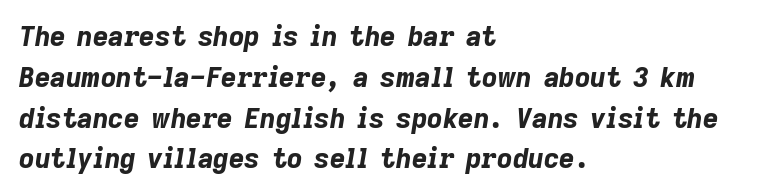
The lines in this sample share a left origin and differ only in where they stop. Type without underlining. A typesetter would call this leading conventional body-copy spacing. You could call the tracking neutral — neither tight nor loose. Is the type bold? Yes — the strokes are clearly thick and heavy. A typesetter would mark this as italic.
